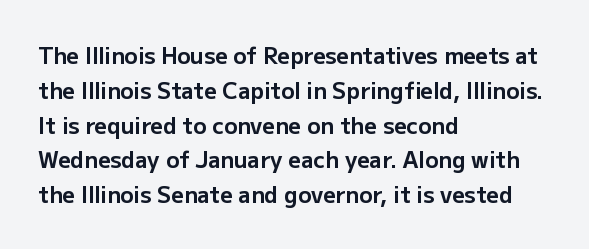
The image shows 22 px bold type, upright; set left-aligned, normal line spacing (1.58x), normal letter spacing, not underlined.
